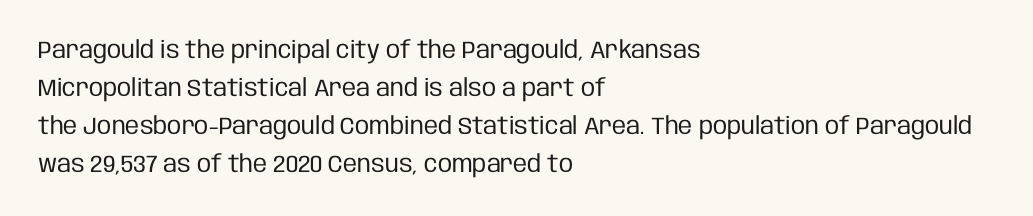
Caption: standard tracking, unaltered. How would I describe the line gaps? Plain and ordinary. Notice how the stems are strictly vertical — no italics here. The typeface has the unassuming heft of standard copy or less. The lines are quadded left.
